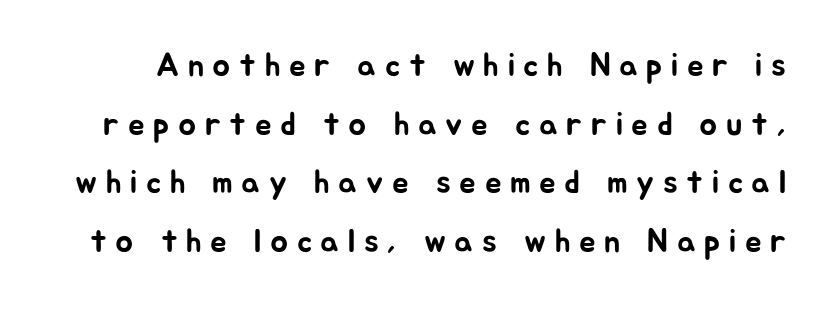
{"serif": "no", "italic": "no", "width": "normal", "stroke_contrast": "low", "x_height": "medium", "monospaced": "no", "underline": "no", "line_spacing_ratio": 1.78, "letter_spacing": "wide", "letter_spacing_em": 0.26, "glyph_px": 33}
